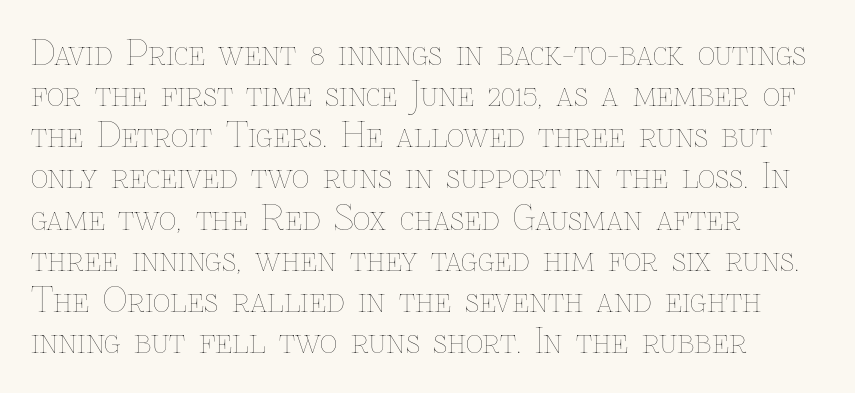
{"italic": "no", "bold": "no", "weight": "thin", "width": "normal", "stroke_contrast": "low", "x_height": "medium", "monospaced": "no", "underline": "no", "align": "left", "line_spacing_ratio": 1.21, "letter_spacing": "normal", "letter_spacing_em": 0.0, "glyph_px": 34}
